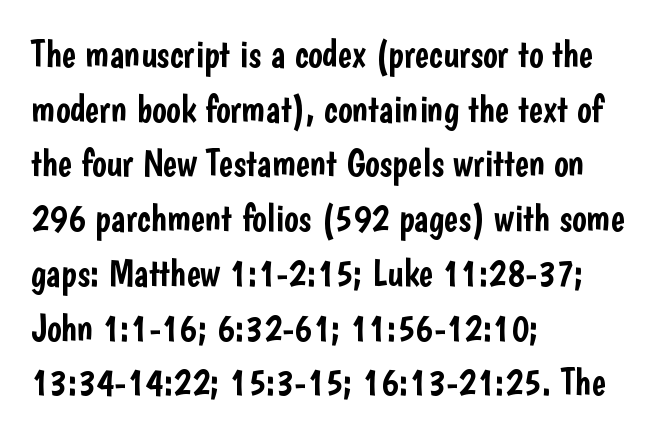
{"serif": "no", "italic": "no", "width": "condensed", "stroke_contrast": "low", "x_height": "medium", "monospaced": "no", "underline": "no", "align": "left", "line_spacing": "normal", "line_spacing_ratio": 1.44, "letter_spacing": "normal", "letter_spacing_em": 0.0, "glyph_px": 38}
